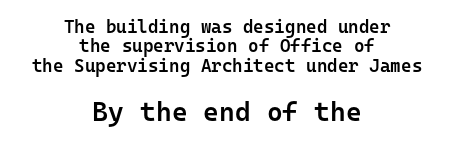
Visually the block forms a symmetrical silhouette, jagged on both flanks. Posture: vertical. A typesetter would call this zero additional tracking. Caption: semibold face, moderately heavy strokes. This block would grow much taller if given ordinary leading; it's compressed now.
